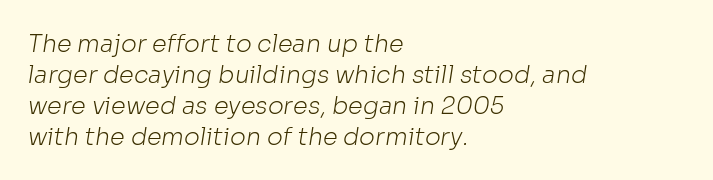
Q: Is the text bold? A: No.
Q: Is the text underlined? A: No.
Q: How is the paragraph aligned? A: Left-aligned.
Q: Is the spacing between letters normal or unusually wide? A: Normal.
Q: Is the spacing between lines tight, normal or loose? A: Normal.
